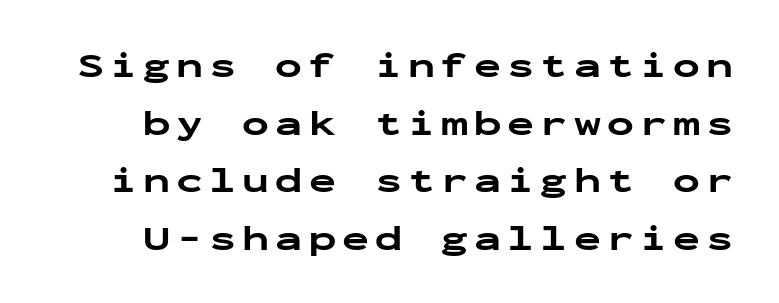
The image shows 36 px bold, wide sans-serif type, upright, monospaced; set normal line spacing (1.6x), not underlined; low stroke contrast and a medium x-height.
